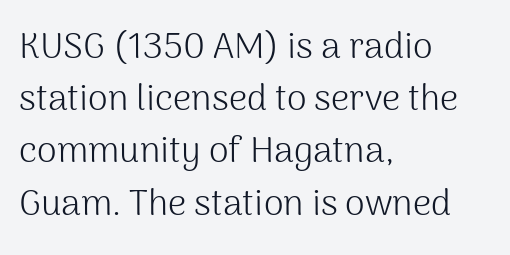
Q: Is the text bold? A: No.
Q: Is the text italic (slanted)? A: No, it is upright.
Q: Is the typeface a serif or a sans-serif typeface? A: Sans-serif.
Q: Is the text underlined? A: No.
Q: How is the paragraph aligned? A: Left-aligned.
Q: Is the spacing between letters normal or unusually wide? A: Normal.
Q: Is the spacing between lines tight, normal or loose? A: Normal.
Q: Width (condensed, normal, or wide)? A: Normal.
Q: Stroke contrast? A: Medium.
Q: x-height? A: Medium.
Q: Monospaced? A: No.
